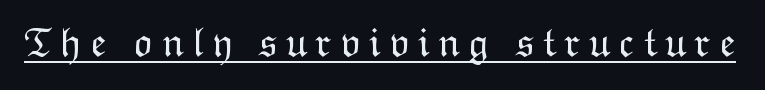
Check the space under the baseline: a stroke is drawn there. A quiet, ordinary-to-light weight characterises the typeface. The lettering stays uniformly vertical, giving the passage a roman look. Here the designer chose a conventional face with non-uniform glyph widths.
